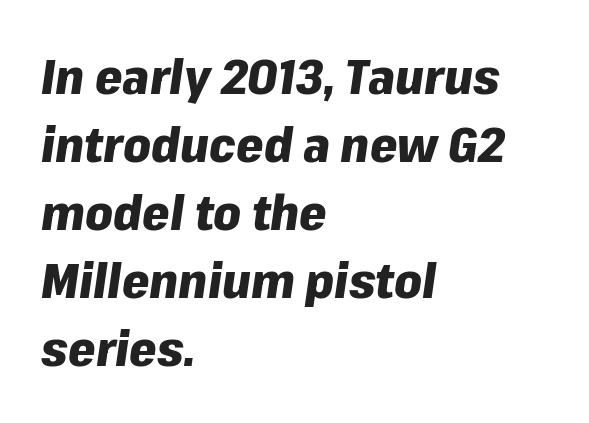
The image shows 49 px heavy type, italic (leaning right); set left-aligned, normal line spacing (1.39x), normal letter spacing, not underlined; low stroke contrast and a medium x-height.
